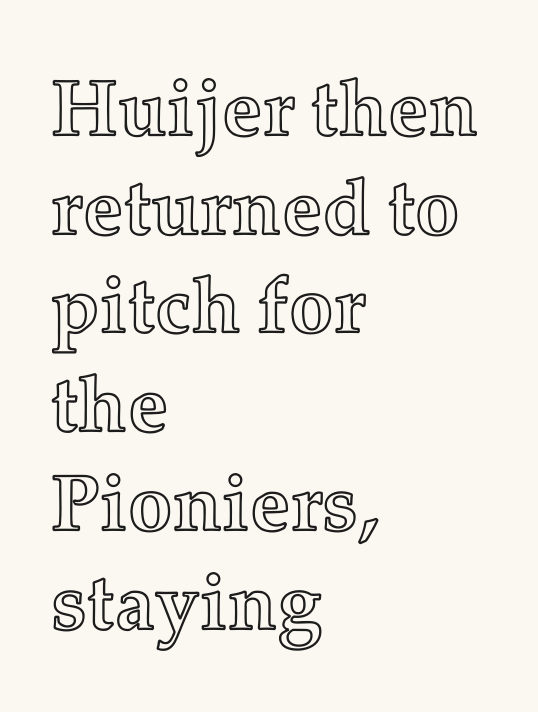
{"italic": "no", "width": "normal", "x_height": "medium", "monospaced": "no", "underline": "no", "align": "left", "line_spacing": "normal", "line_spacing_ratio": 1.25, "letter_spacing": "normal", "letter_spacing_em": 0.0, "glyph_px": 79}
